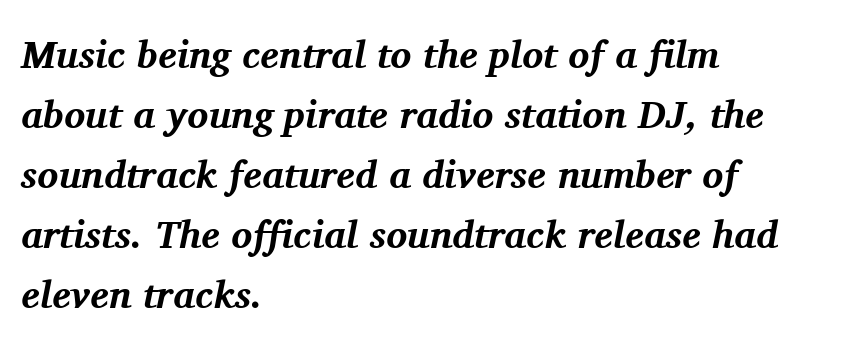
The image shows 39 px bold serif type, italic (leaning right); set left-aligned, normal line spacing (1.54x), normal letter spacing, not underlined; medium stroke contrast and a medium x-height.
